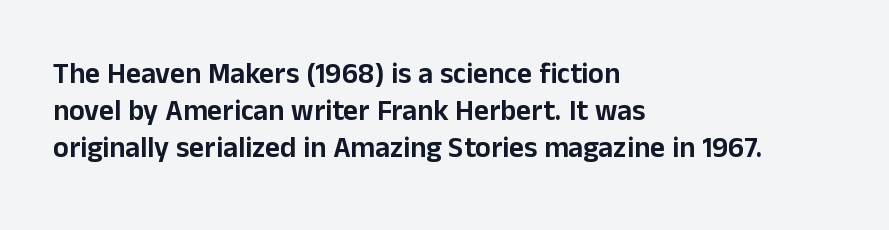
Q: Is the text italic (slanted)? A: No, it is upright.
Q: Is the typeface a serif or a sans-serif typeface? A: Sans-serif.
Q: Is the text underlined? A: No.
Q: How is the paragraph aligned? A: Left-aligned.
Q: Is the spacing between letters normal or unusually wide? A: Normal.
Q: Is the spacing between lines tight, normal or loose? A: Normal.
Q: Width (condensed, normal, or wide)? A: Normal.
Q: Stroke contrast? A: Low.
Q: x-height? A: Medium.
Q: Monospaced? A: No.
